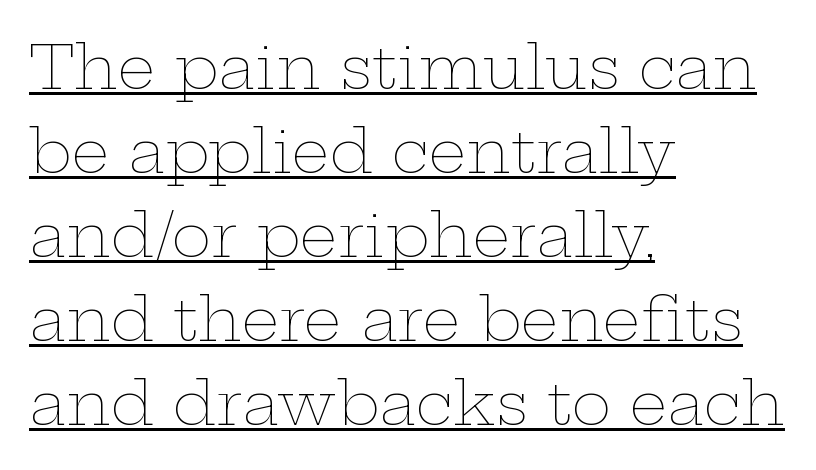
The setting favours the left margin, as ordinary paragraphs usually do. A typesetter would call this proportional, since set widths differ per character. The words here are underlined. Unbolded letterforms with no extra heft.
